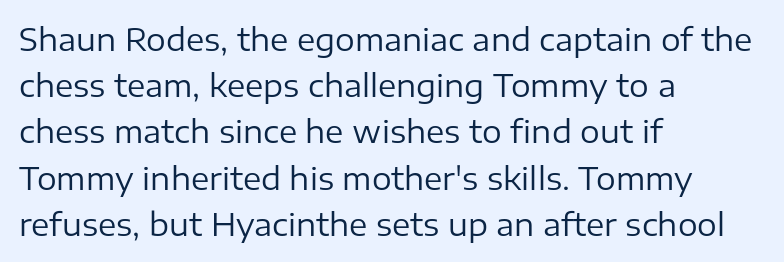
{"serif": "no", "italic": "no", "bold": "no", "weight": "regular", "width": "normal", "stroke_contrast": "low", "x_height": "medium", "monospaced": "no", "underline": "no", "align": "left", "line_spacing": "normal", "line_spacing_ratio": 1.49, "letter_spacing": "normal", "letter_spacing_em": 0.0, "glyph_px": 31}
